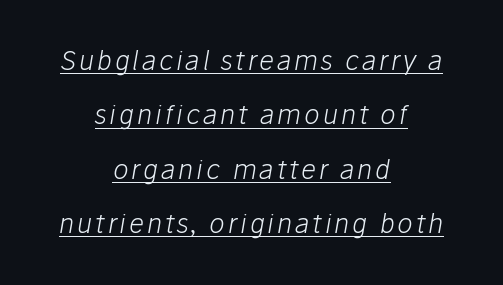
Q: Is the text bold? A: No.
Q: Is the text italic (slanted)? A: Yes, it leans right by about 10 degrees.
Q: Is the text underlined? A: Yes.
Q: How is the paragraph aligned? A: Centered.
Q: Is the spacing between lines tight, normal or loose? A: Loose.
